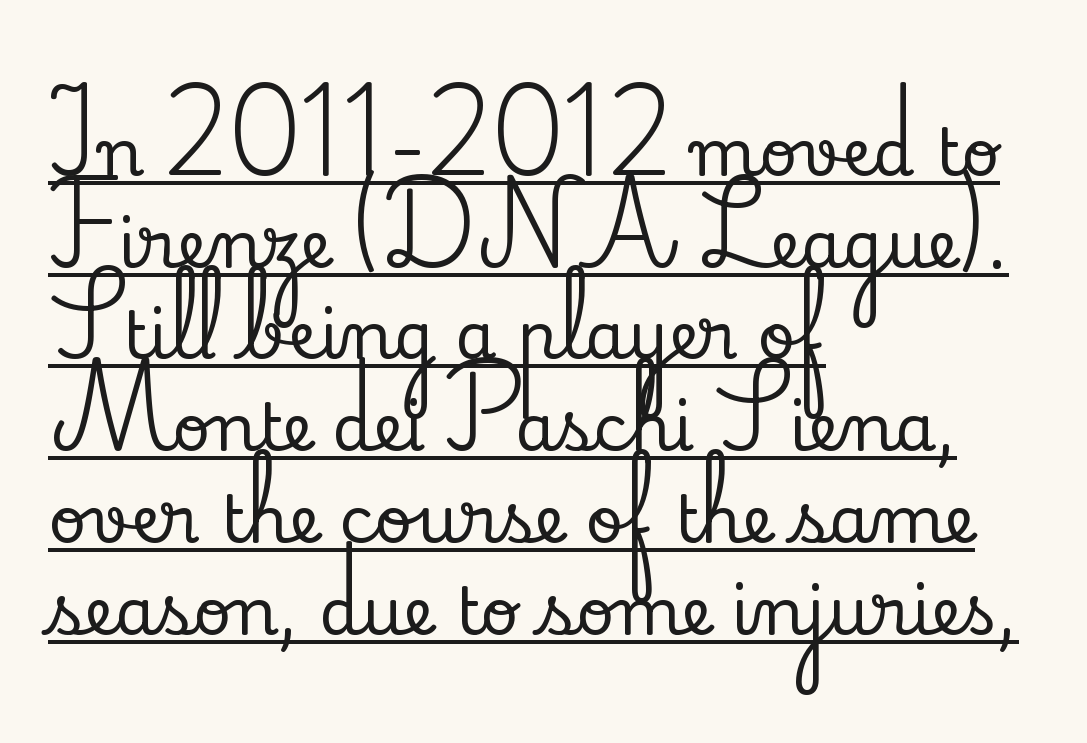
{"serif": "yes", "italic": "no", "width": "normal", "stroke_contrast": "low", "x_height": "small", "monospaced": "no", "underline": "yes", "align": "left", "line_spacing": "normal", "line_spacing_ratio": 1.39, "letter_spacing": "normal", "letter_spacing_em": 0.0, "glyph_px": 66}
